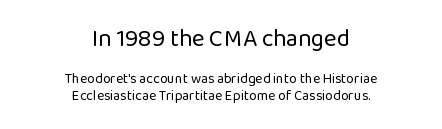
Q: Is the text bold? A: No.
Q: Is the text italic (slanted)? A: No, it is upright.
Q: Is the text underlined? A: No.
Q: How is the paragraph aligned? A: Centered.
Q: Is the spacing between letters normal or unusually wide? A: Normal.
Q: Which block of text is set in a larger size, the first (top) or the second (bottom)? A: The first (top) one.
